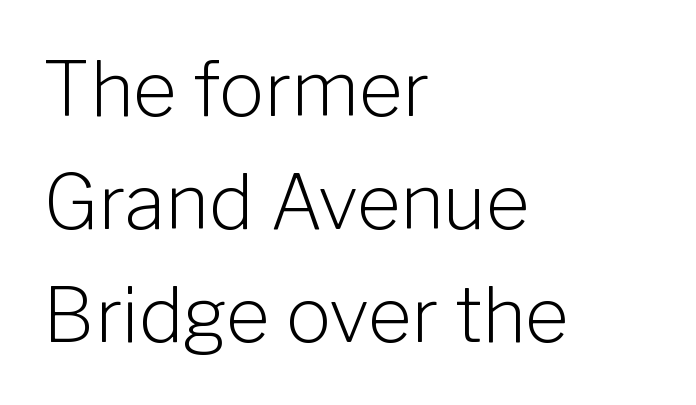
Q: Is the text bold? A: No.
Q: Is the text italic (slanted)? A: No, it is upright.
Q: Is the typeface a serif or a sans-serif typeface? A: Sans-serif.
Q: Is the text underlined? A: No.
Q: How is the paragraph aligned? A: Left-aligned.
Q: Is the spacing between letters normal or unusually wide? A: Normal.
Q: Is the spacing between lines tight, normal or loose? A: Normal.
Q: Width (condensed, normal, or wide)? A: Normal.
Q: Stroke contrast? A: Low.
Q: x-height? A: Medium.
Q: Monospaced? A: No.
